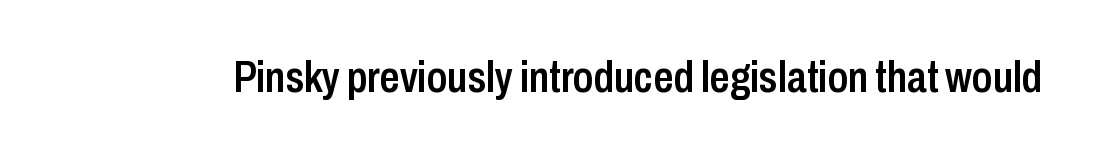
{"serif": "no", "italic": "no", "bold": "semi", "weight": "semibold", "width": "condensed", "stroke_contrast": "low", "x_height": "medium", "monospaced": "no", "underline": "no", "letter_spacing": "normal", "letter_spacing_em": 0.0, "glyph_px": 44}
